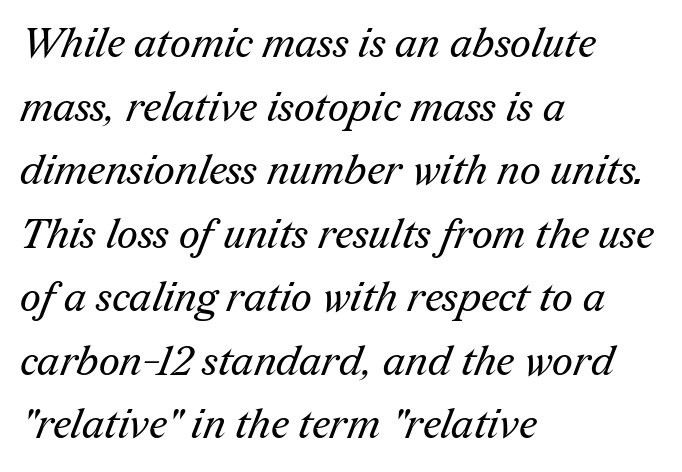
{"serif": "yes", "bold": "no", "weight": "regular", "width": "normal", "stroke_contrast": "medium", "x_height": "medium", "monospaced": "no", "underline": "no", "align": "left", "line_spacing": "normal", "line_spacing_ratio": 1.55, "letter_spacing": "normal", "letter_spacing_em": 0.0, "glyph_px": 41}
